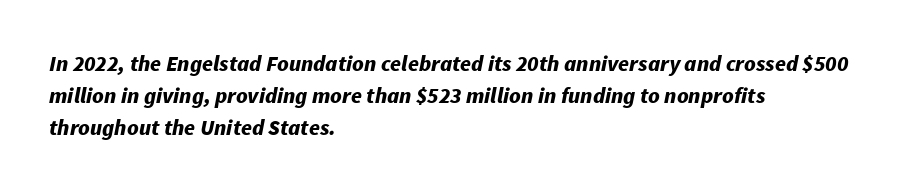
{"italic": "yes", "lean": "right", "slant_degrees": 11, "bold": "yes", "underline": "no", "align": "left", "line_spacing": "normal", "line_spacing_ratio": 1.45, "letter_spacing": "normal", "letter_spacing_em": 0.0, "glyph_px": 22}
